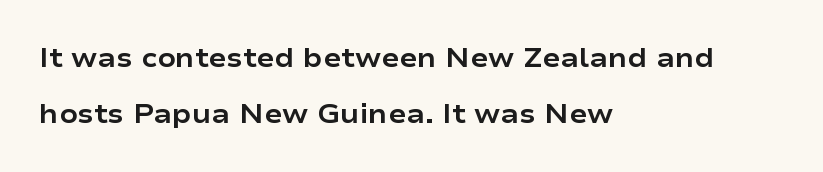
{"italic": "no", "bold": "yes", "underline": "no", "align": "left", "line_spacing": "loose", "line_spacing_ratio": 2.06, "letter_spacing": "normal", "letter_spacing_em": 0.0, "glyph_px": 27}
